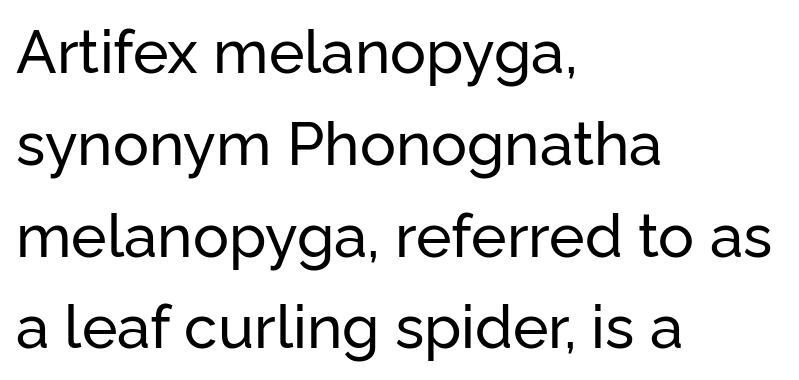
{"serif": "no", "italic": "no", "width": "normal", "stroke_contrast": "low", "x_height": "medium", "monospaced": "no", "underline": "no", "align": "left", "line_spacing": "normal", "line_spacing_ratio": 1.53, "letter_spacing": "normal", "letter_spacing_em": 0.0, "glyph_px": 60}
